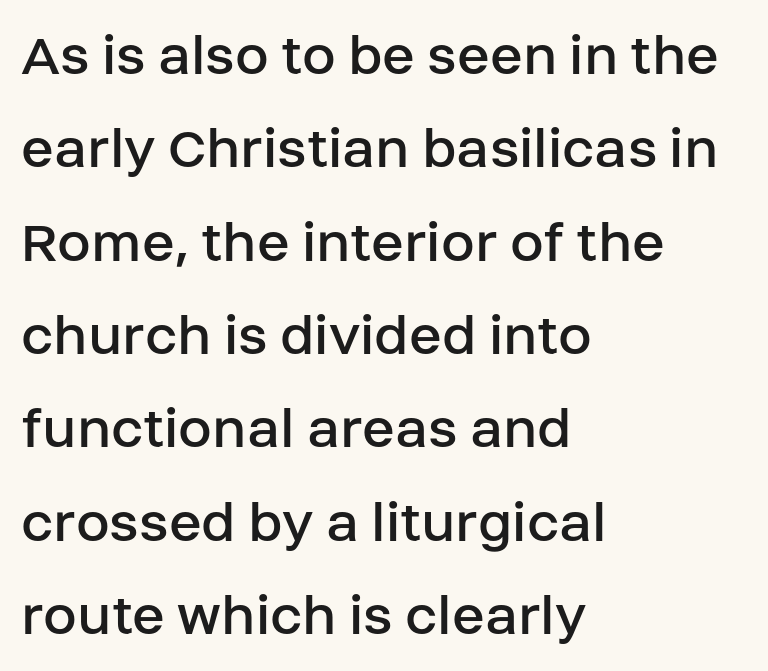
{"serif": "no", "italic": "no", "bold": "no", "weight": "regular", "width": "normal", "stroke_contrast": "low", "x_height": "large", "monospaced": "no", "underline": "no", "align": "left", "line_spacing": "normal", "line_spacing_ratio": 1.53, "letter_spacing": "normal", "letter_spacing_em": 0.0, "glyph_px": 61}
